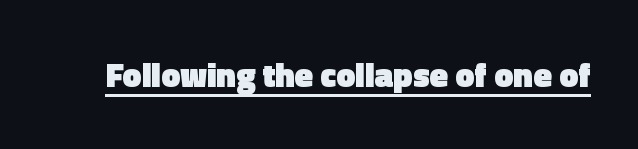
The image shows 34 px heavy sans-serif type, upright; set normal letter spacing, underlined; a medium x-height.
